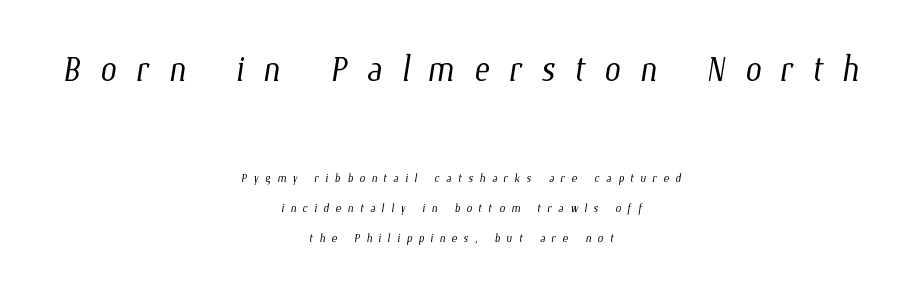
The letters in the upper block stand taller than those in the block below. The lines are quadded center. Think of a printed novel: that variable character pitch is what you see here. The characters are drawn with everyday or finer stroke widths.
